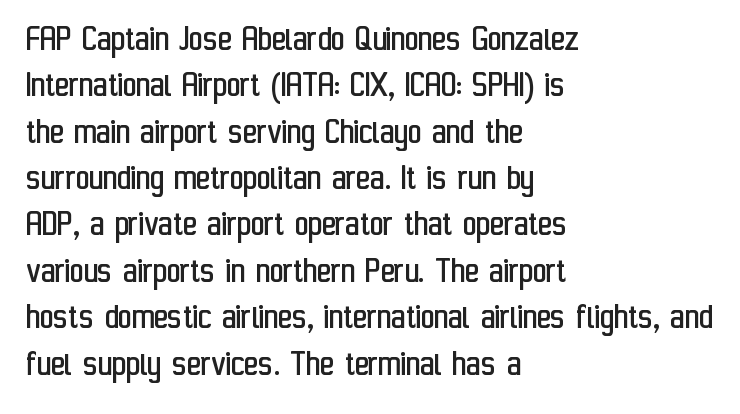
The image shows 38 px regular-weight, condensed sans-serif type, upright; set left-aligned, line spacing 1.22x, normal letter spacing, not underlined; low stroke contrast and a medium x-height.
